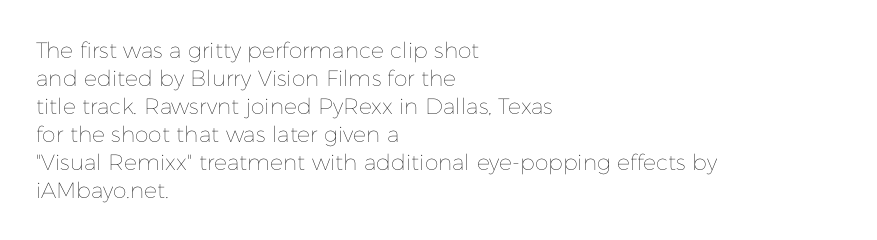
No extra ink here — the face is not bold. Students, observe: this is what conventionally led text looks like. Visually the block forms a straight wall on the left and a jagged coastline on the right. Clear beneath every line of the passage.
